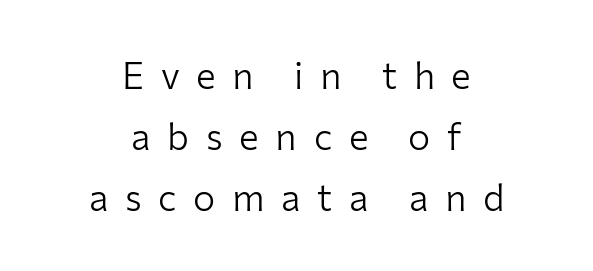
{"serif": "no", "italic": "no", "bold": "no", "weight": "light", "width": "normal", "stroke_contrast": "low", "x_height": "medium", "monospaced": "no", "underline": "no", "align": "center", "line_spacing": "normal", "line_spacing_ratio": 1.65, "letter_spacing": "wide", "letter_spacing_em": 0.45, "glyph_px": 37}
